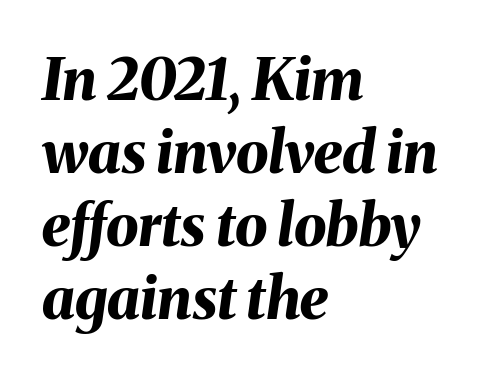
If you drew a ruler down the left edge, every line would touch it. Rendered with sloped, italic letterforms. Check under the words: just untouched page. This sample has the flowing, uneven cadence of proportional lettering. The lines sit at an ordinary, default distance from one another. You'd pick this weight for a headline — it's a proper bold.
